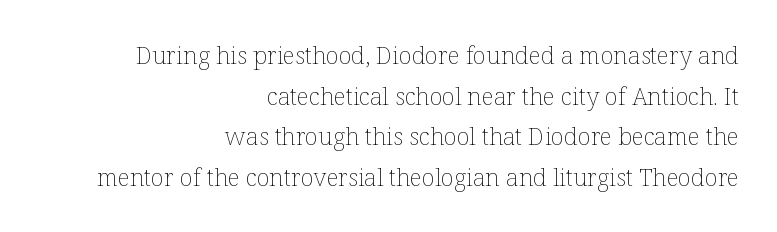
Caption: multi-line text, flush right, ragged left. Interline gaps are of average width in this sample. A typesetter would call this zero additional tracking. Every stem runs plumb, perpendicular to the baseline.
